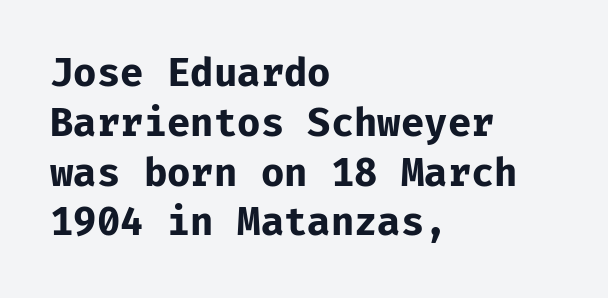
{"serif": "no", "italic": "no", "bold": "yes", "weight": "bold", "width": "normal", "stroke_contrast": "low", "x_height": "medium", "underline": "no", "align": "left", "line_spacing": "normal", "line_spacing_ratio": 1.31, "letter_spacing": "normal", "letter_spacing_em": 0.0, "glyph_px": 38}
